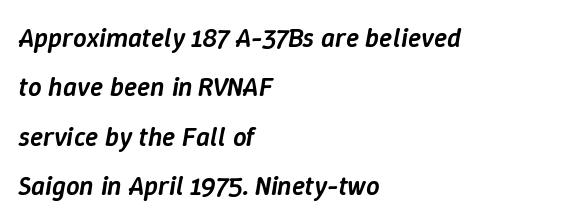
The image shows 27 px text type, italic (leaning right); set left-aligned, line spacing 1.83x, normal letter spacing, not underlined.
